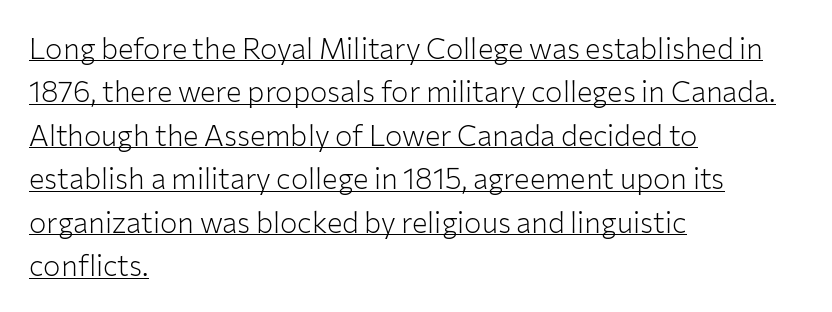
Nope, not italic — everything's standing straight. Reading down the block, your eye returns to a fixed left position each line. This rendering employs a face without finishing strokes, i.e., a sans-serif. Summary of weight: not heavy and not bold.
